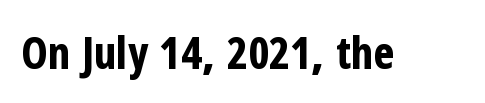
{"serif": "no", "italic": "no", "bold": "yes", "weight": "bold", "width": "condensed", "stroke_contrast": "low", "x_height": "medium", "monospaced": "no", "underline": "no", "letter_spacing": "normal", "letter_spacing_em": 0.0, "glyph_px": 44}
